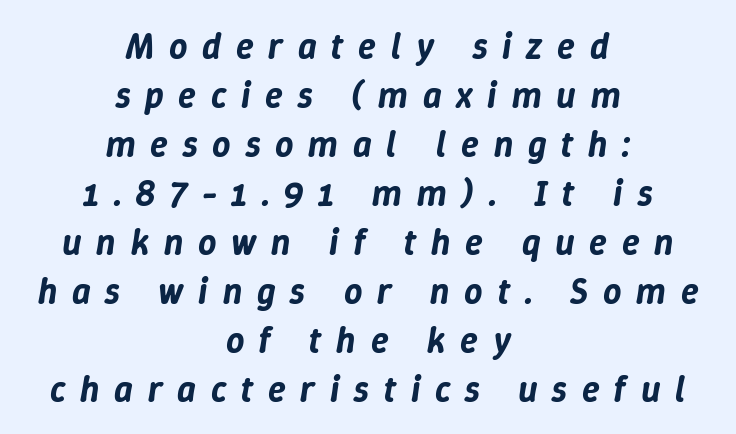
Casual observation: everything's sitting right in the middle. Line spacing here is normal. Spacing verdict: proportional, widths tailored to each character. The gaps between neighbouring characters are conspicuously large.
